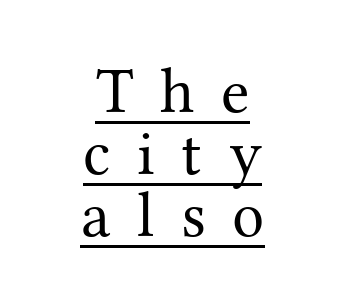
Q: Is the text bold? A: No.
Q: Is the text italic (slanted)? A: No, it is upright.
Q: Is the typeface a serif or a sans-serif typeface? A: Serif.
Q: Is the text underlined? A: Yes.
Q: How is the paragraph aligned? A: Centered.
Q: Is the spacing between letters normal or unusually wide? A: Unusually wide.
Q: Is the spacing between lines tight, normal or loose? A: Tight.
Q: Width (condensed, normal, or wide)? A: Normal.
Q: Stroke contrast? A: Medium.
Q: x-height? A: Medium.
Q: Monospaced? A: No.
